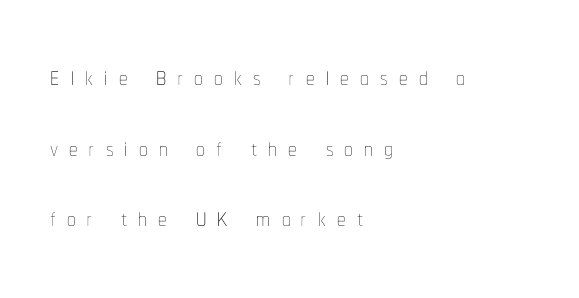
The image shows 34 px thin, condensed type, upright; set left-aligned, loose line spacing (2.08x), unusually wide letter spacing (+0.33 em), not underlined; low stroke contrast and a medium x-height.
